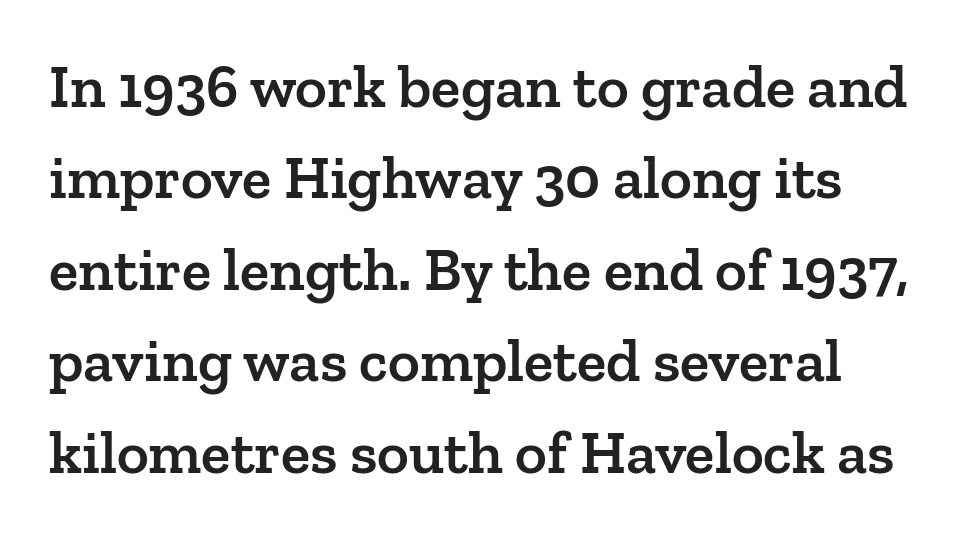
This sample uses plain, unmodified letter spacing. Stems and bowls a touch heavier than normal — semibold. Proportional: the letters do not fall into vertical columns. The baseline area is clear.
